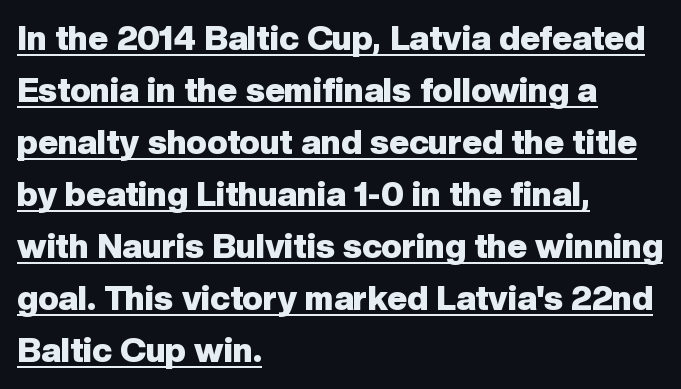
Q: Is the text bold? A: Yes.
Q: Is the text italic (slanted)? A: No, it is upright.
Q: Is the typeface a serif or a sans-serif typeface? A: Sans-serif.
Q: Is the text underlined? A: Yes.
Q: How is the paragraph aligned? A: Left-aligned.
Q: Is the spacing between letters normal or unusually wide? A: Normal.
Q: Is the spacing between lines tight, normal or loose? A: Normal.
Q: Width (condensed, normal, or wide)? A: Normal.
Q: Stroke contrast? A: Low.
Q: x-height? A: Medium.
Q: Monospaced? A: No.
